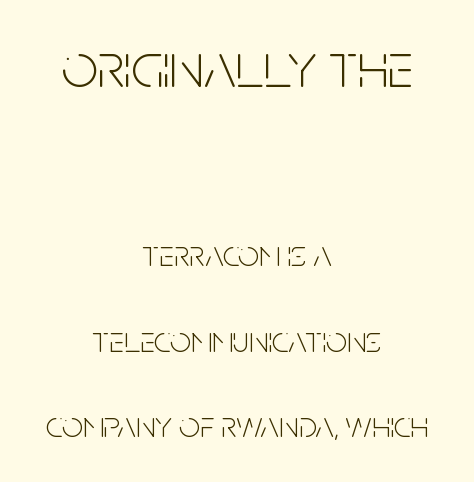
{"serif": "no", "italic": "no", "bold": "no", "weight": "light", "width": "condensed", "stroke_contrast": "low", "x_height": "large", "monospaced": "no", "underline": "no", "align": "center", "line_spacing": "loose", "line_spacing_ratio": 2.31, "letter_spacing": "normal", "letter_spacing_em": 0.0, "larger_block": "first", "size_ratio": 1.73, "glyph_px": 64}
